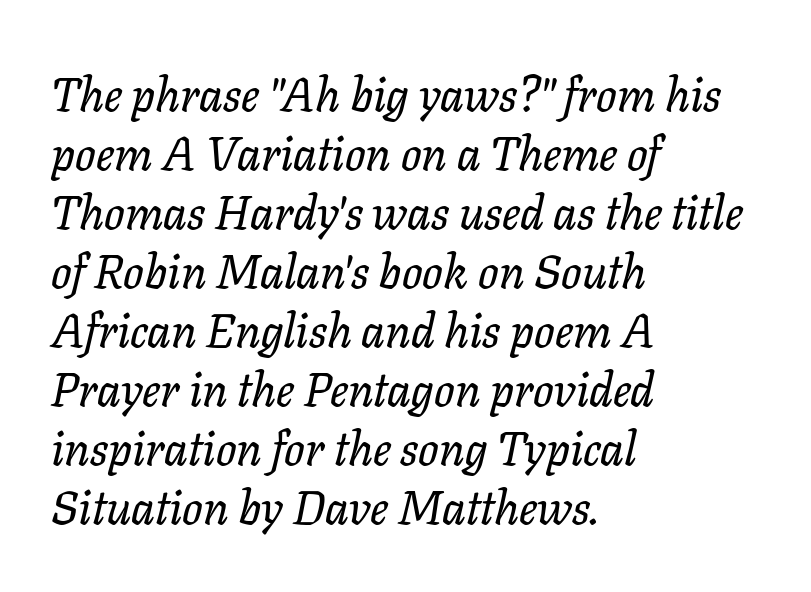
The image shows 48 px serif type, italic (leaning right); set left-aligned, line spacing 1.23x, normal letter spacing, not underlined; low stroke contrast and a medium x-height.
